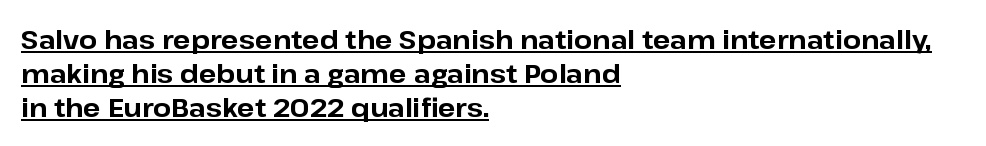
The image shows 26 px bold type, upright; set left-aligned, normal line spacing (1.3x), normal letter spacing, underlined.
